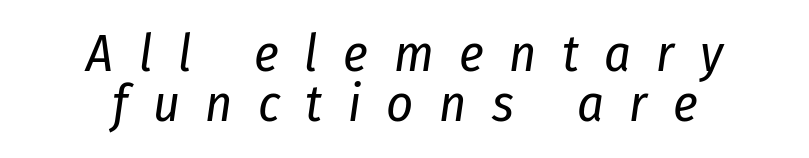
{"italic": "yes", "lean": "right", "slant_degrees": 8, "bold": "no", "weight": "regular", "width": "condensed", "stroke_contrast": "low", "x_height": "medium", "monospaced": "no", "underline": "no", "align": "center", "line_spacing": "tight", "line_spacing_ratio": 0.97, "letter_spacing": "wide", "letter_spacing_em": 0.49, "glyph_px": 52}
